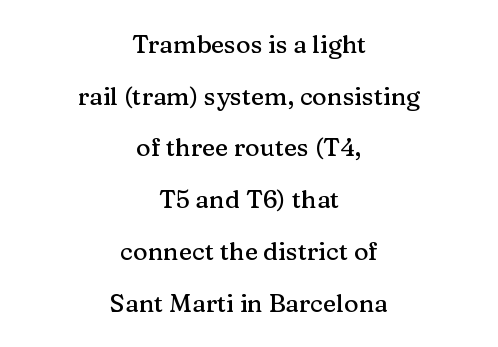
{"italic": "no", "underline": "no", "align": "center", "line_spacing": "loose", "line_spacing_ratio": 2.07, "letter_spacing": "normal", "letter_spacing_em": 0.0, "glyph_px": 25}
